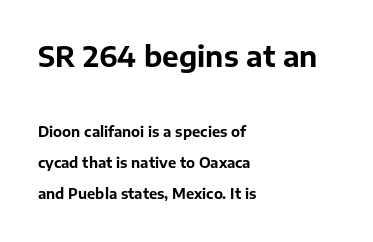
The image shows 28 px bold sans-serif type, upright; set left-aligned, loose line spacing (2.21x), normal letter spacing, not underlined; the first (top) block is 2.0x larger; low stroke contrast and a medium x-height.
